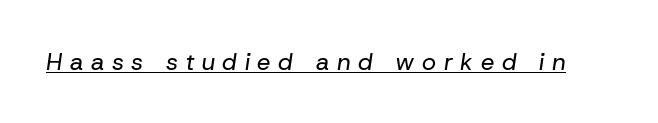
{"italic": "yes", "lean": "right", "slant_degrees": 8, "bold": "no", "underline": "yes", "letter_spacing": "wide", "letter_spacing_em": 0.32, "glyph_px": 24}
